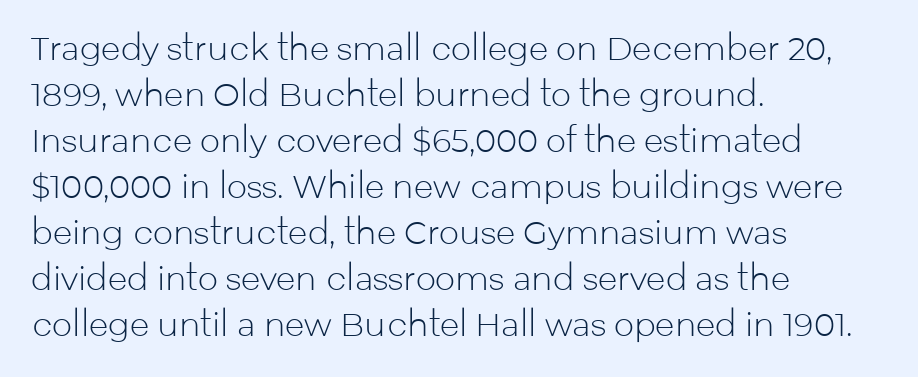
Q: Is the text bold? A: No.
Q: Is the text italic (slanted)? A: No, it is upright.
Q: Is the typeface a serif or a sans-serif typeface? A: Sans-serif.
Q: Is the text underlined? A: No.
Q: How is the paragraph aligned? A: Left-aligned.
Q: Is the spacing between letters normal or unusually wide? A: Normal.
Q: Is the spacing between lines tight, normal or loose? A: Normal.
Q: Width (condensed, normal, or wide)? A: Normal.
Q: Stroke contrast? A: Low.
Q: x-height? A: Medium.
Q: Monospaced? A: No.
